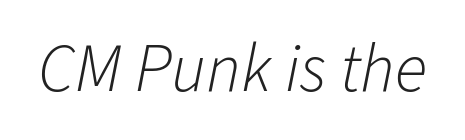
The image shows 68 px light type, italic (leaning right); set normal letter spacing, not underlined; low stroke contrast and a medium x-height.
